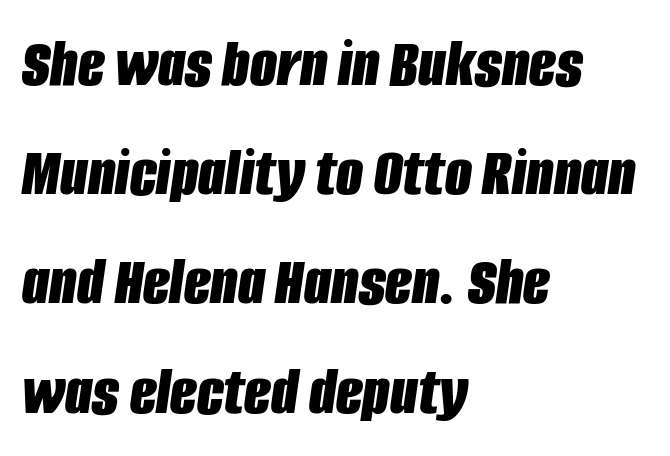
Q: Is the text bold? A: Yes.
Q: Is the text italic (slanted)? A: Yes, it leans right by about 8 degrees.
Q: Is the text underlined? A: No.
Q: How is the paragraph aligned? A: Left-aligned.
Q: Is the spacing between letters normal or unusually wide? A: Normal.
Q: Is the spacing between lines tight, normal or loose? A: Normal.
Q: Width (condensed, normal, or wide)? A: Condensed.
Q: Stroke contrast? A: Low.
Q: x-height? A: Large.
Q: Monospaced? A: No.
